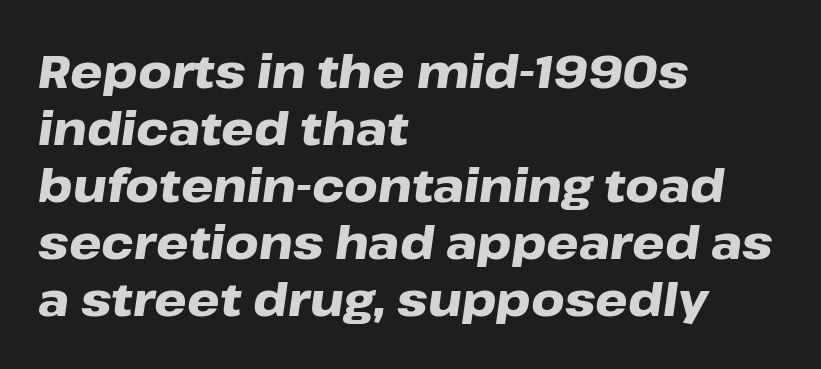
Q: Is the text bold? A: Yes.
Q: Is the text italic (slanted)? A: Yes, it leans right by about 8 degrees.
Q: Is the text underlined? A: No.
Q: How is the paragraph aligned? A: Left-aligned.
Q: Is the spacing between letters normal or unusually wide? A: Normal.
Q: Width (condensed, normal, or wide)? A: Wide.
Q: Stroke contrast? A: Low.
Q: x-height? A: Medium.
Q: Monospaced? A: No.
